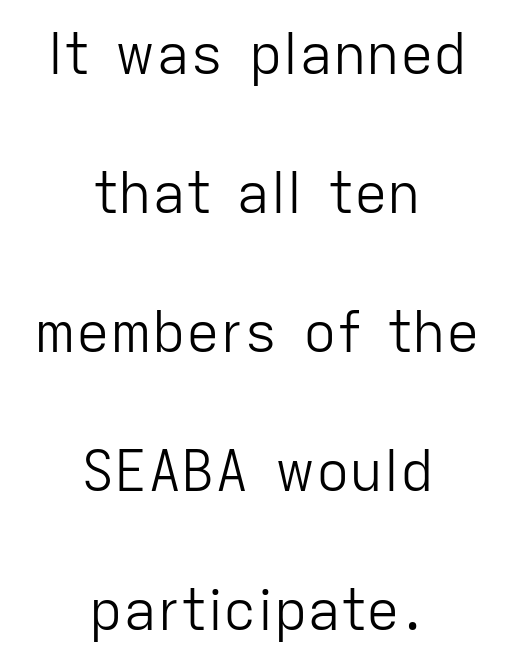
{"serif": "no", "italic": "no", "bold": "no", "weight": "light", "width": "normal", "stroke_contrast": "low", "x_height": "medium", "monospaced": "no", "underline": "no", "align": "center", "line_spacing": "loose", "line_spacing_ratio": 2.48, "letter_spacing": "normal", "letter_spacing_em": 0.0, "glyph_px": 56}
